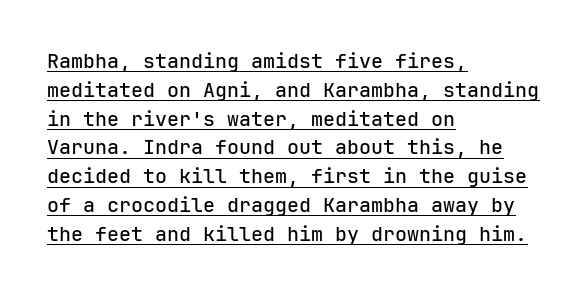
Q: Is the text italic (slanted)? A: No, it is upright.
Q: Is the text underlined? A: Yes.
Q: How is the paragraph aligned? A: Left-aligned.
Q: Is the spacing between letters normal or unusually wide? A: Normal.
Q: Is the spacing between lines tight, normal or loose? A: Normal.
